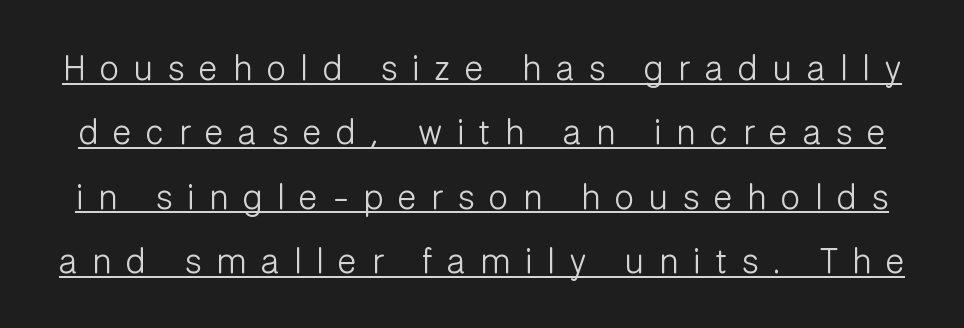
The image shows 35 px light sans-serif type, upright; set line spacing 1.84x, unusually wide letter spacing (+0.42 em), underlined; low stroke contrast and a medium x-height.
